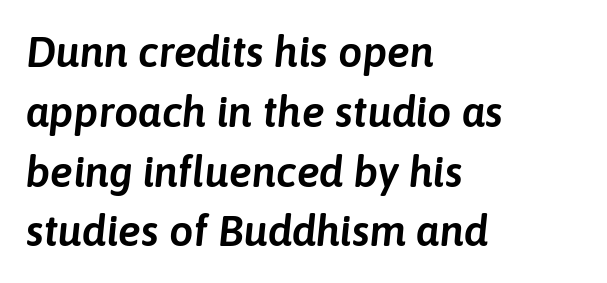
Standard letterfit; no display-style spreading of the glyphs. The designer left line spacing at the default. The passage is arranged the way most books set body copy — flush left. Proportional: the letters do not fall into vertical columns. The words here are not underlined. If you drew a line through each stem, it would be angled.
